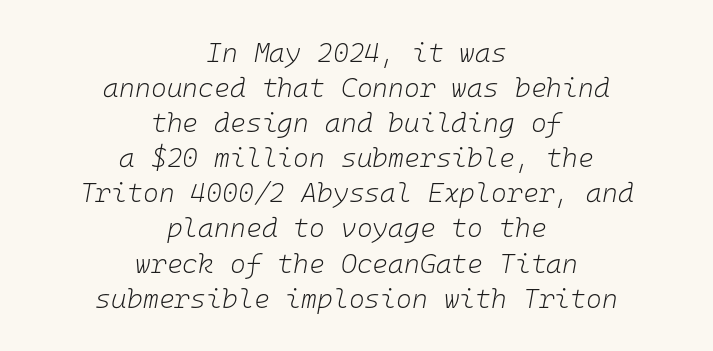
The type is set solid horizontally, with unmodified tracking. Is there much room between lines? A standard amount, neither cramped nor airy. Check under the words: just untouched page. When letters slant like this, we call the style italic. Unbolded letterforms with no extra heft. The whitespace from short lines is split evenly between both sides.
